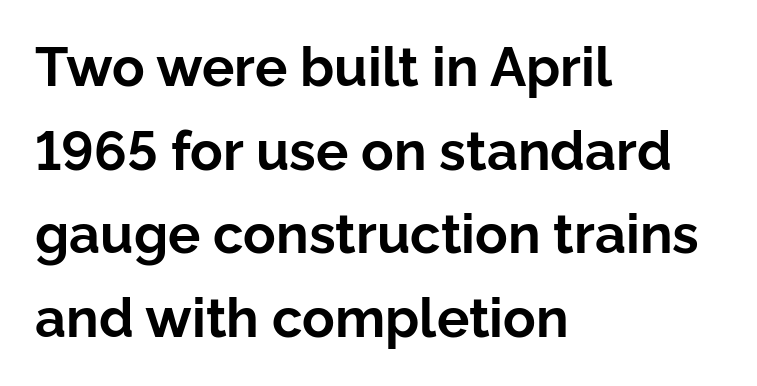
The image shows 54 px bold sans-serif type, upright; set left-aligned, normal line spacing (1.55x), normal letter spacing, not underlined; low stroke contrast and a medium x-height.
